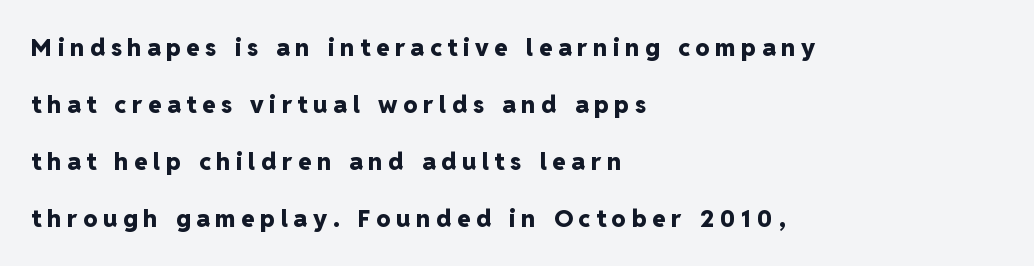
Spacing between characters has been opened up far beyond the box default. Visually the block forms a straight wall on the left and a jagged coastline on the right. Rendered with straight, roman letterforms. Beneath every word, the page is bare. Does the weight exceed regular? Yes, all the way to bold.
